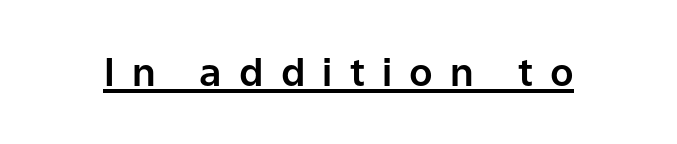
Q: Is the text italic (slanted)? A: No, it is upright.
Q: Is the typeface a serif or a sans-serif typeface? A: Sans-serif.
Q: Is the text underlined? A: Yes.
Q: Is the spacing between letters normal or unusually wide? A: Unusually wide.
Q: Width (condensed, normal, or wide)? A: Normal.
Q: Stroke contrast? A: Low.
Q: x-height? A: Medium.
Q: Monospaced? A: No.
